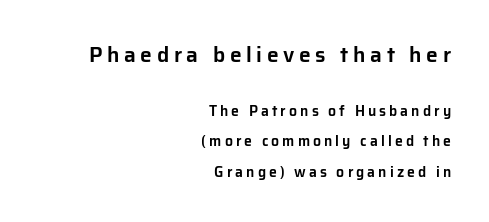
{"italic": "no", "underline": "no", "align": "right", "line_spacing": "loose", "line_spacing_ratio": 2.16, "letter_spacing": "wide", "letter_spacing_em": 0.22, "larger_block": "first", "size_ratio": 1.5, "glyph_px": 21}
